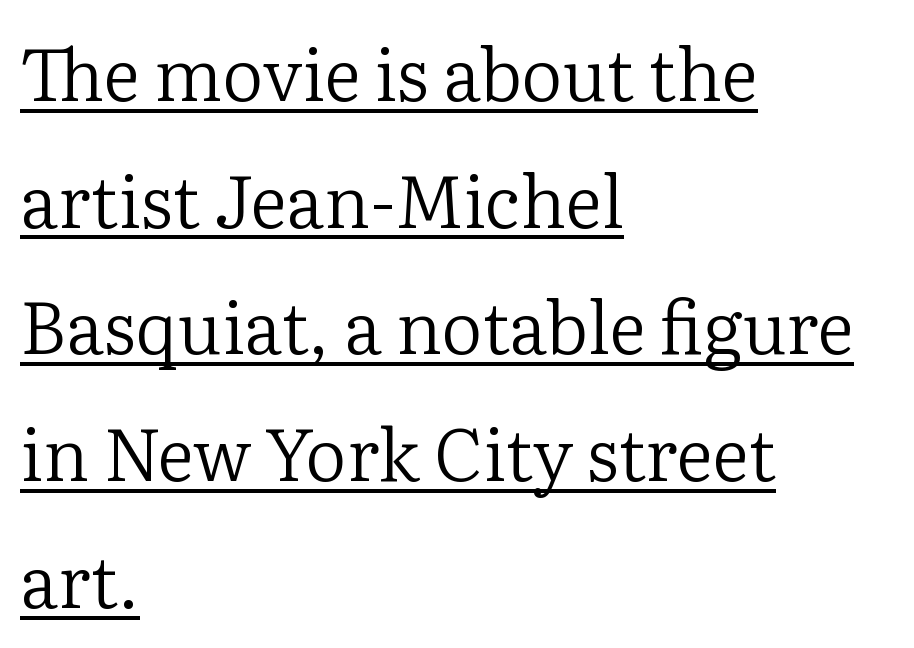
The image shows 72 px regular-weight serif type, upright; set left-aligned, line spacing 1.76x, normal letter spacing, underlined; low stroke contrast and a medium x-height.
